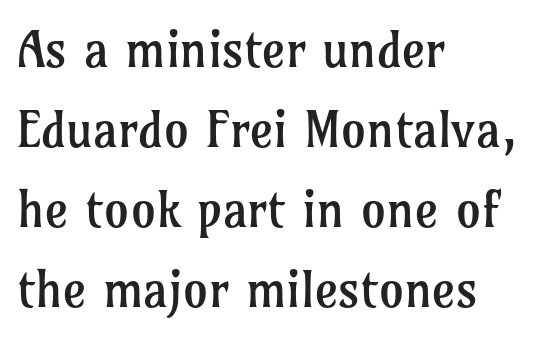
{"serif": "yes", "italic": "no", "bold": "no", "weight": "regular", "width": "normal", "stroke_contrast": "low", "x_height": "medium", "monospaced": "no", "underline": "no", "align": "left", "line_spacing": "normal", "line_spacing_ratio": 1.6, "letter_spacing": "normal", "letter_spacing_em": 0.0, "glyph_px": 50}
